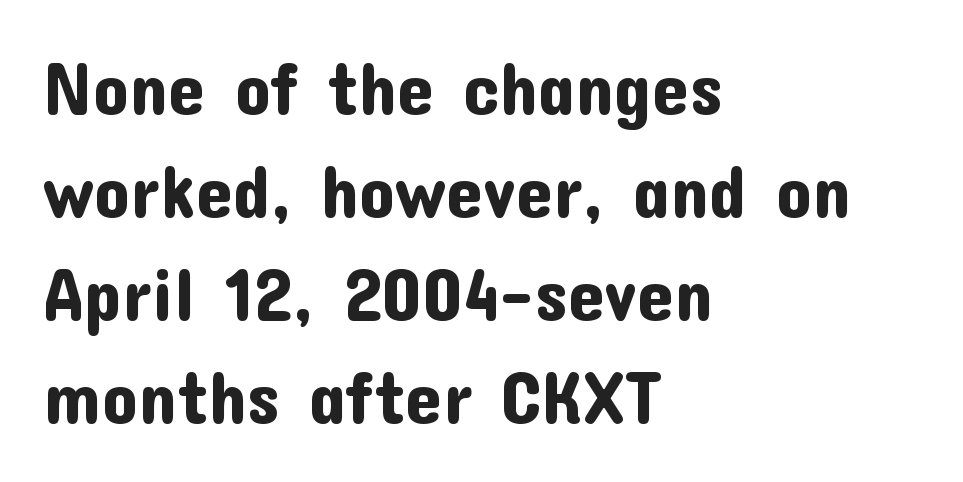
Is this a fixed-width face? No — the glyphs have proportional, varying widths. Nothing sits at the stroke ends, so this counts as sans-serif. Decoration check: the copy has no underline. Words appear dense and cohesive because spacing is normal.
